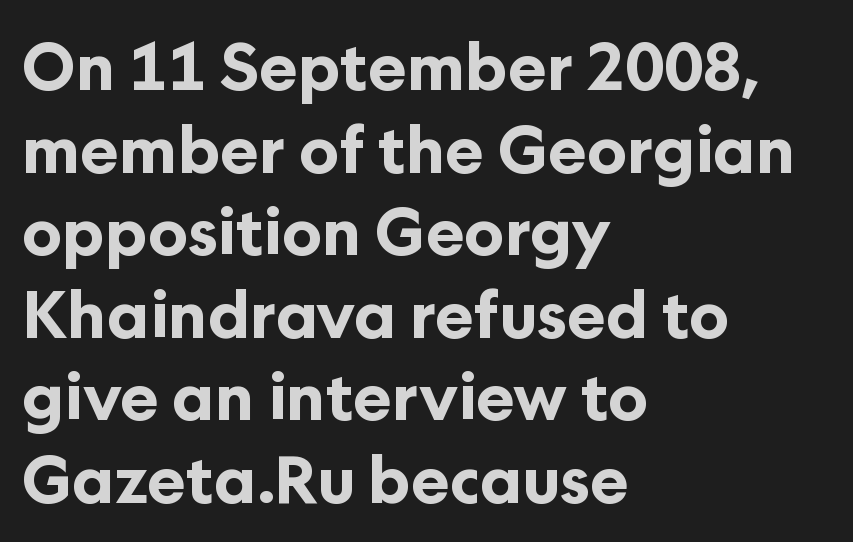
{"serif": "no", "italic": "no", "bold": "yes", "weight": "bold", "width": "normal", "stroke_contrast": "low", "x_height": "medium", "monospaced": "no", "underline": "no", "align": "left", "line_spacing": "normal", "line_spacing_ratio": 1.27, "letter_spacing": "normal", "letter_spacing_em": 0.0, "glyph_px": 65}
